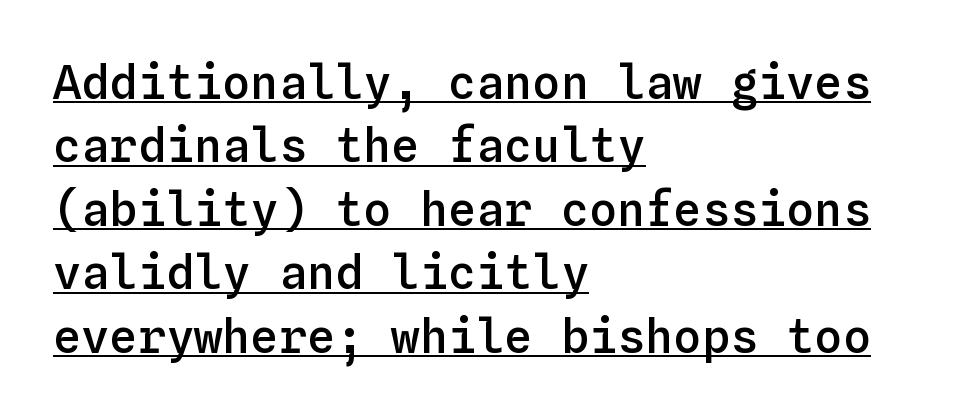
Leading matches the norm, producing a regular column. This is the in-between weight designers call semibold or demi. The string is rendered with underlining switched on. In terms of letterspacing, this is plain default setting. A roman cut, with each character standing at attention.
